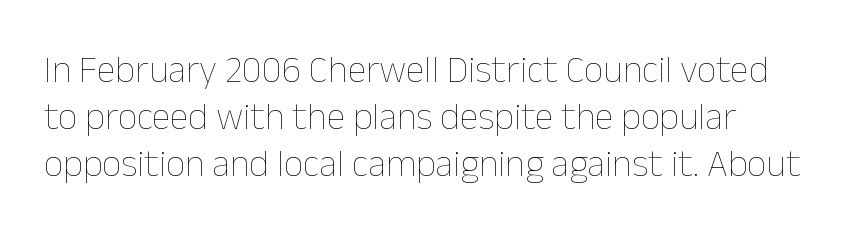
The image shows 38 px thin type, upright; set line spacing 1.24x, normal letter spacing, not underlined; low stroke contrast and a medium x-height.
